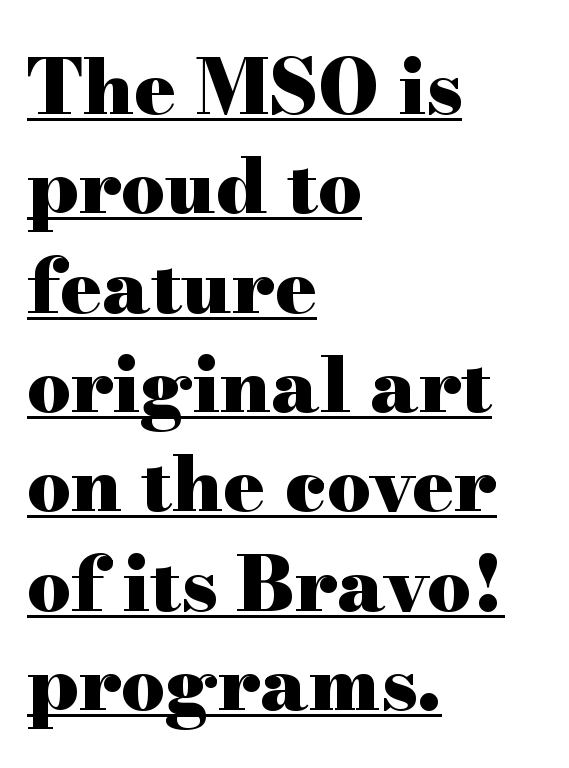
The image shows 77 px heavy, wide serif type, upright; set left-aligned, normal line spacing (1.29x), normal letter spacing, underlined; high stroke contrast and a small x-height.
